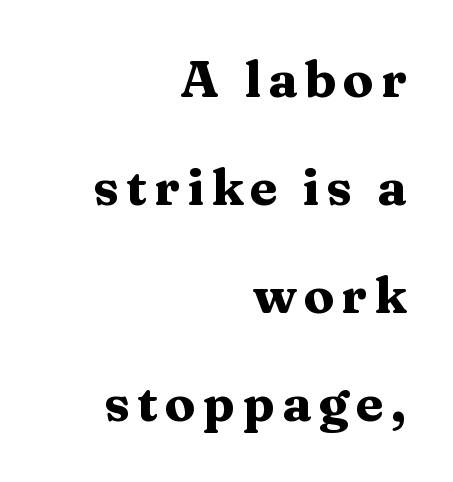
The face used here is seriffed, in the tradition of book romans. The lettering stays uniformly vertical, giving the passage a roman look. This sample has the flowing, uneven cadence of proportional lettering. The text block is weighted toward the right margin, trailing off unevenly leftward.
